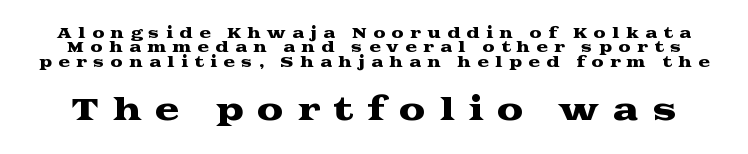
Compared with typical body copy, the letter spacing here is much looser. Typographically, this falls in the serif category. Is this a fixed-width face? No — the glyphs have proportional, varying widths. Visually, the bottom section dominates because its glyphs are scaled up. Is there much room between lines? No — they nearly touch. The letters stand upright; this is a roman face.
